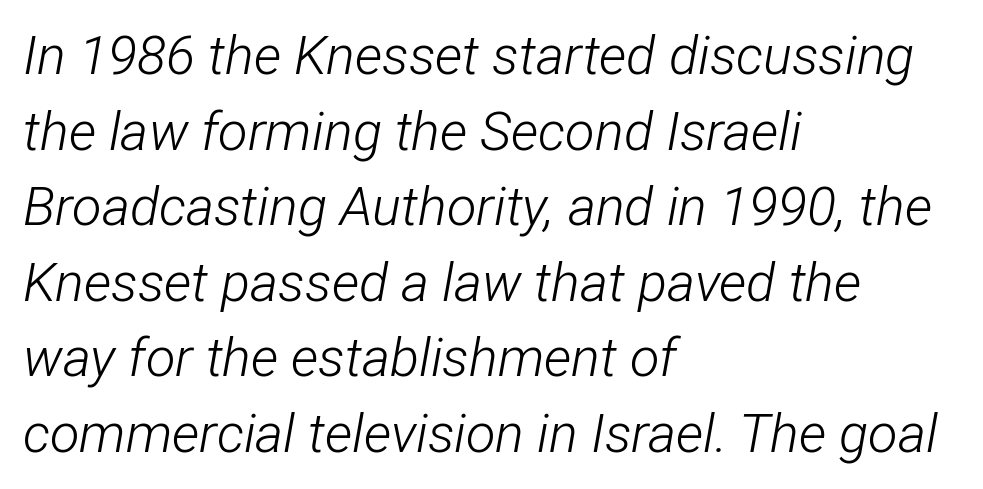
Q: Is the text bold? A: No.
Q: Is the text italic (slanted)? A: Yes, it leans right by about 12 degrees.
Q: Is the text underlined? A: No.
Q: How is the paragraph aligned? A: Left-aligned.
Q: Is the spacing between letters normal or unusually wide? A: Normal.
Q: Is the spacing between lines tight, normal or loose? A: Normal.
Q: Width (condensed, normal, or wide)? A: Condensed.
Q: Stroke contrast? A: Low.
Q: x-height? A: Medium.
Q: Monospaced? A: No.
